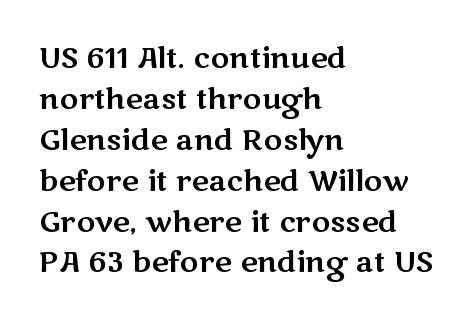
Q: Is the text italic (slanted)? A: No, it is upright.
Q: Is the typeface a serif or a sans-serif typeface? A: Sans-serif.
Q: Is the text underlined? A: No.
Q: How is the paragraph aligned? A: Left-aligned.
Q: Is the spacing between letters normal or unusually wide? A: Normal.
Q: Is the spacing between lines tight, normal or loose? A: Normal.
Q: Width (condensed, normal, or wide)? A: Wide.
Q: Stroke contrast? A: Medium.
Q: x-height? A: Medium.
Q: Monospaced? A: No.
